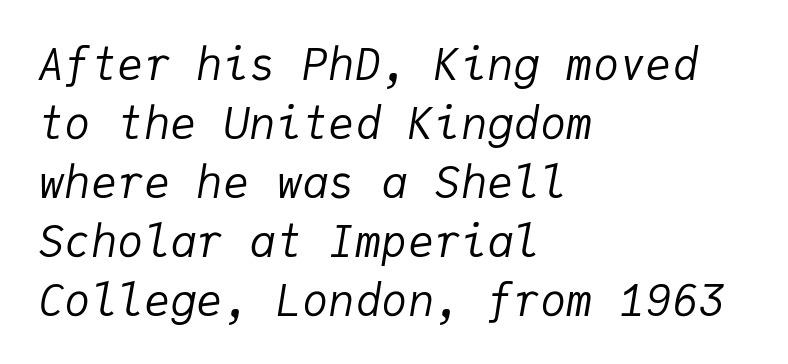
Nobody touched the tracking dial on this one. Whoever set this chose a conventional vertical rhythm. Alignment: flush left. The letters march in equal steps, a hallmark of fixed-pitch type.
